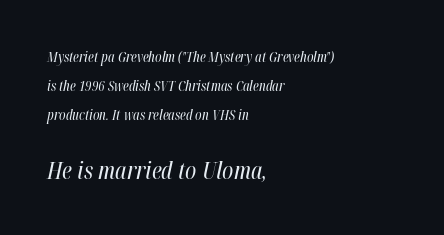
{"italic": "yes", "lean": "right", "slant_degrees": 12, "bold": "no", "underline": "no", "align": "left", "line_spacing": "loose", "line_spacing_ratio": 2.07, "letter_spacing": "normal", "letter_spacing_em": 0.0, "larger_block": "second", "size_ratio": 1.71, "glyph_px": 24}
